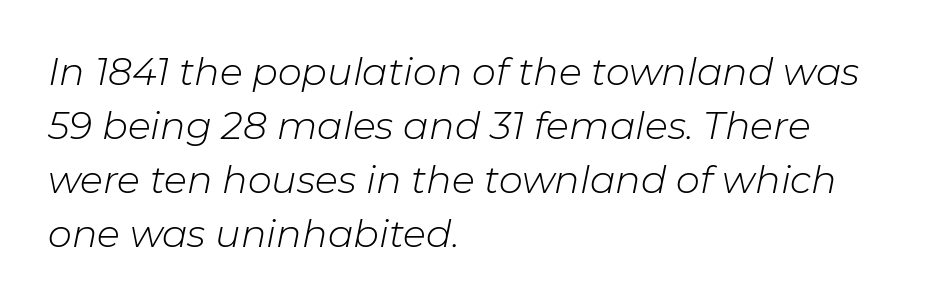
The image shows 38 px light type, italic (leaning right); set left-aligned, normal line spacing (1.42x), normal letter spacing, not underlined; low stroke contrast and a medium x-height.
